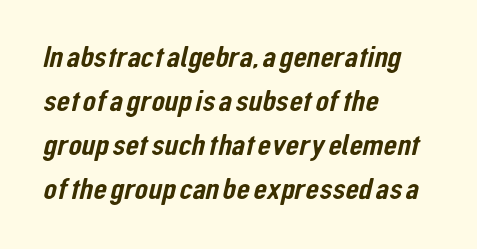
Q: Is the typeface a serif or a sans-serif typeface? A: Sans-serif.
Q: Is the text underlined? A: No.
Q: How is the paragraph aligned? A: Left-aligned.
Q: Is the spacing between letters normal or unusually wide? A: Normal.
Q: Is the spacing between lines tight, normal or loose? A: Normal.
Q: Width (condensed, normal, or wide)? A: Condensed.
Q: Stroke contrast? A: Low.
Q: x-height? A: Medium.
Q: Monospaced? A: No.
